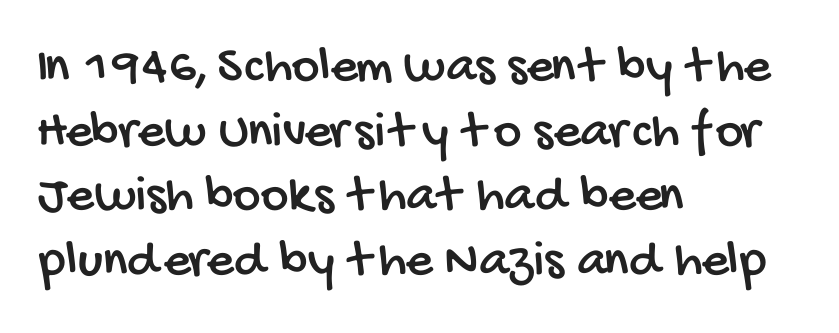
{"serif": "no", "width": "condensed", "stroke_contrast": "low", "x_height": "large", "monospaced": "no", "underline": "no", "align": "left", "line_spacing_ratio": 1.22, "letter_spacing": "normal", "letter_spacing_em": 0.0, "glyph_px": 53}
